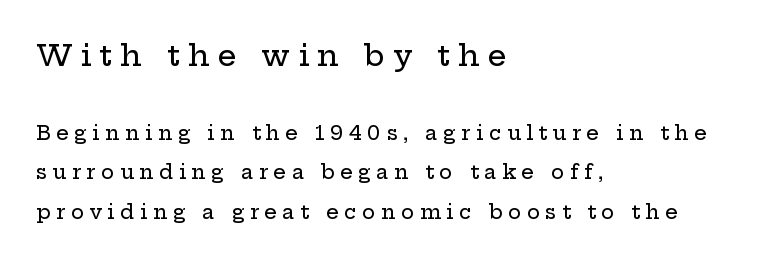
The image shows 30 px wide serif type, upright; set left-aligned, loose line spacing (1.99x), unusually wide letter spacing (+0.27 em), not underlined; the first (top) block is 1.5x larger; low stroke contrast and a medium x-height.
